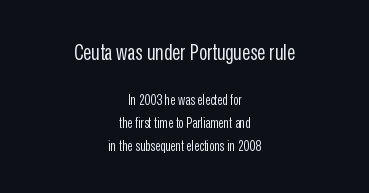
Lines of text with bare space underneath. Summary of vertical rhythm: regular, with standard interline spacing. This sample is center-justified, so both line endings float freely. Letter spacing: default. This is the regular roman posture of the typeface.
